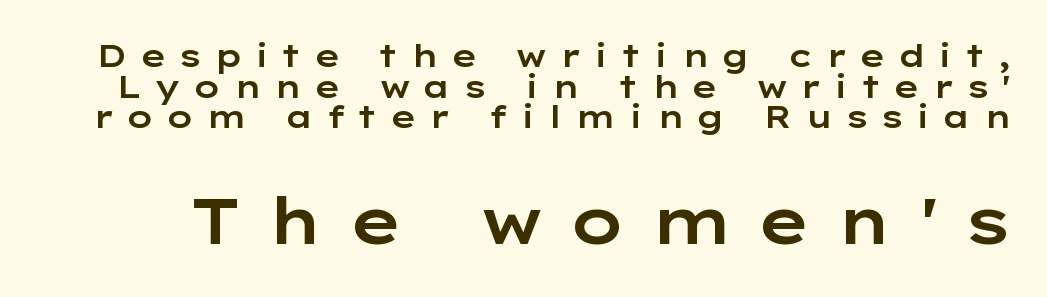
{"serif": "no", "italic": "no", "width": "wide", "stroke_contrast": "low", "x_height": "medium", "monospaced": "no", "underline": "no", "line_spacing": "tight", "line_spacing_ratio": 0.96, "letter_spacing": "wide", "letter_spacing_em": 0.36, "larger_block": "second", "size_ratio": 2.03, "glyph_px": 65}
